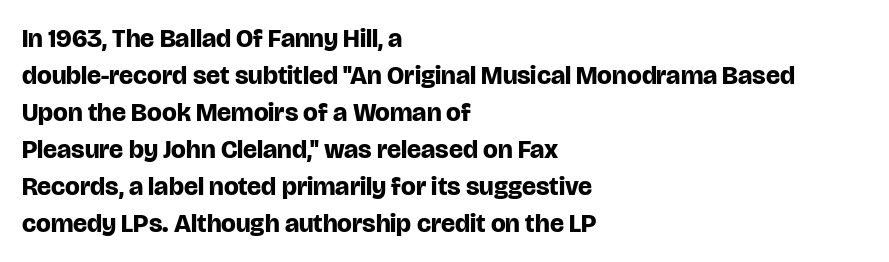
Q: Is the text bold? A: Yes.
Q: Is the text italic (slanted)? A: No, it is upright.
Q: Is the text underlined? A: No.
Q: How is the paragraph aligned? A: Left-aligned.
Q: Is the spacing between letters normal or unusually wide? A: Normal.
Q: Is the spacing between lines tight, normal or loose? A: Normal.
